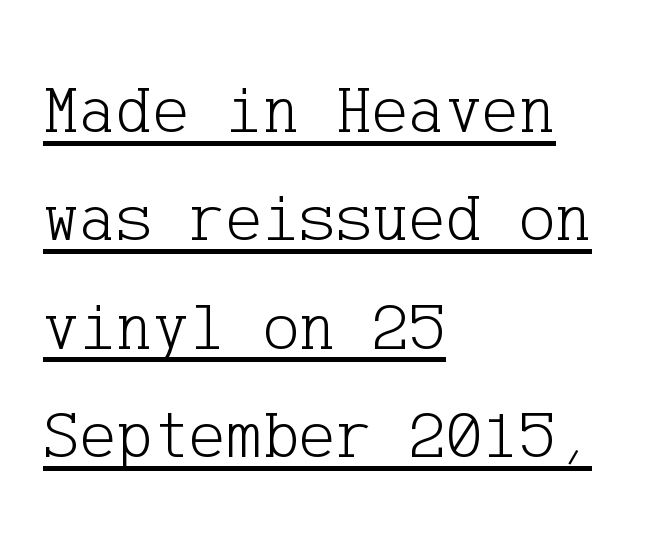
All the whitespace from short lines collects on the right. Baseline-to-baseline distance is the conventional proportion of letter height. Descenders here cross a horizontal rule under the line. Counters stay open thanks to moderate or lighter strokes.
